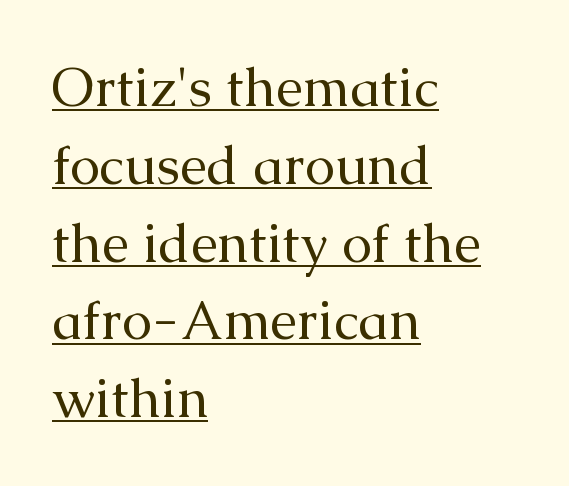
Every stem runs plumb, perpendicular to the baseline. The letterforms sit shoulder to shoulder at normal distance. The paragraph shown leans on its left margin. The font family rendered here belongs to the serif group.
